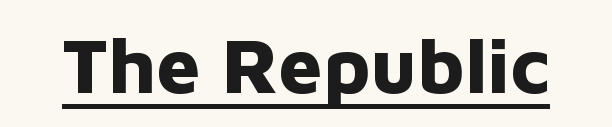
The image shows 78 px bold sans-serif type, upright; set normal letter spacing, underlined; low stroke contrast and a medium x-height.
